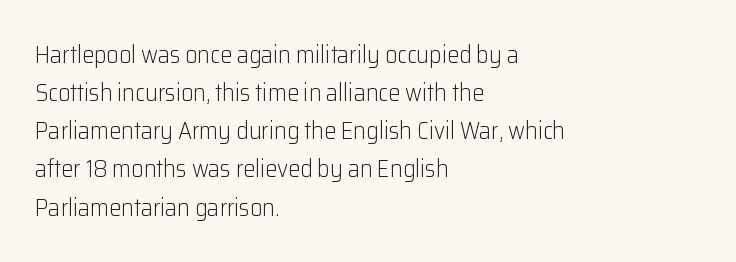
Q: Is the text bold? A: No.
Q: Is the text italic (slanted)? A: No, it is upright.
Q: Is the text underlined? A: No.
Q: How is the paragraph aligned? A: Left-aligned.
Q: Is the spacing between letters normal or unusually wide? A: Normal.
Q: Is the spacing between lines tight, normal or loose? A: Normal.
